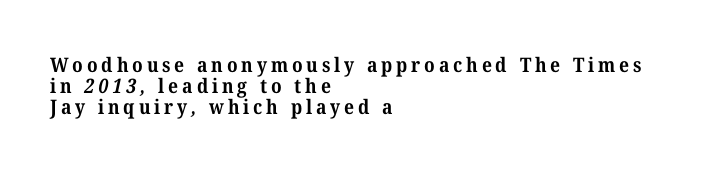
Nobody drew a line under any word here. Horizontal bands of white between lines are thin slivers. These lines carry a lot of weight — the face is fully bold. Each line starts at the same left margin while the right side varies.
